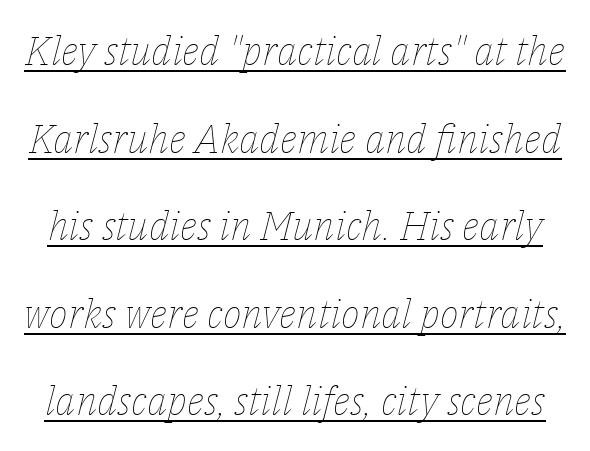
Q: Is the text bold? A: No.
Q: Is the text italic (slanted)? A: Yes, it leans right by about 14 degrees.
Q: Is the text underlined? A: Yes.
Q: Is the spacing between letters normal or unusually wide? A: Normal.
Q: Is the spacing between lines tight, normal or loose? A: Loose.
Q: Width (condensed, normal, or wide)? A: Normal.
Q: Stroke contrast? A: Low.
Q: x-height? A: Medium.
Q: Monospaced? A: No.
